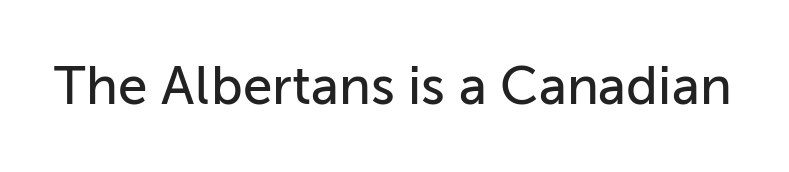
This is the regular roman posture of the typeface. The area under the type is left untouched. The passage shown has conventional tracking throughout. The text was rendered using a sans face with plain stroke endings. Spacing verdict: proportional, widths tailored to each character.
